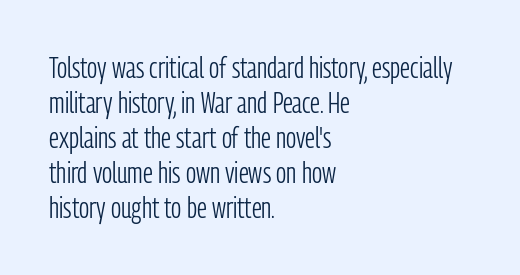
Style check: upright. Standard letterfit; no display-style spreading of the glyphs. Regarding serifs, this sample does without them. The weight would be labelled regular, book, light, or lighter still.
